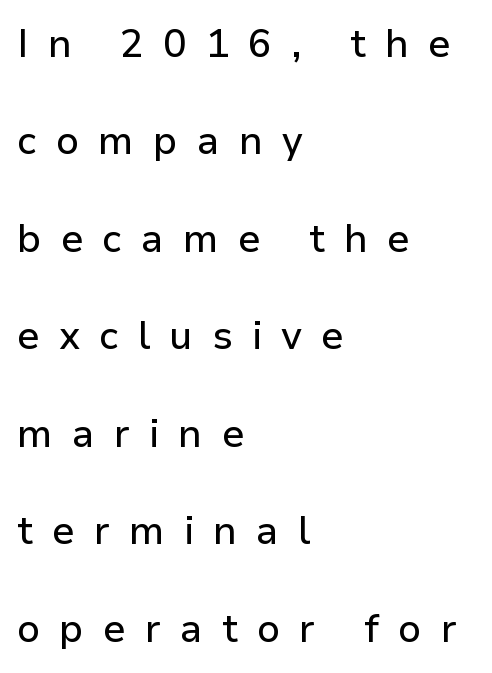
The image shows 39 px sans-serif type, upright; set left-aligned, loose line spacing (2.5x), unusually wide letter spacing (+0.49 em), not underlined; low stroke contrast and a medium x-height.
